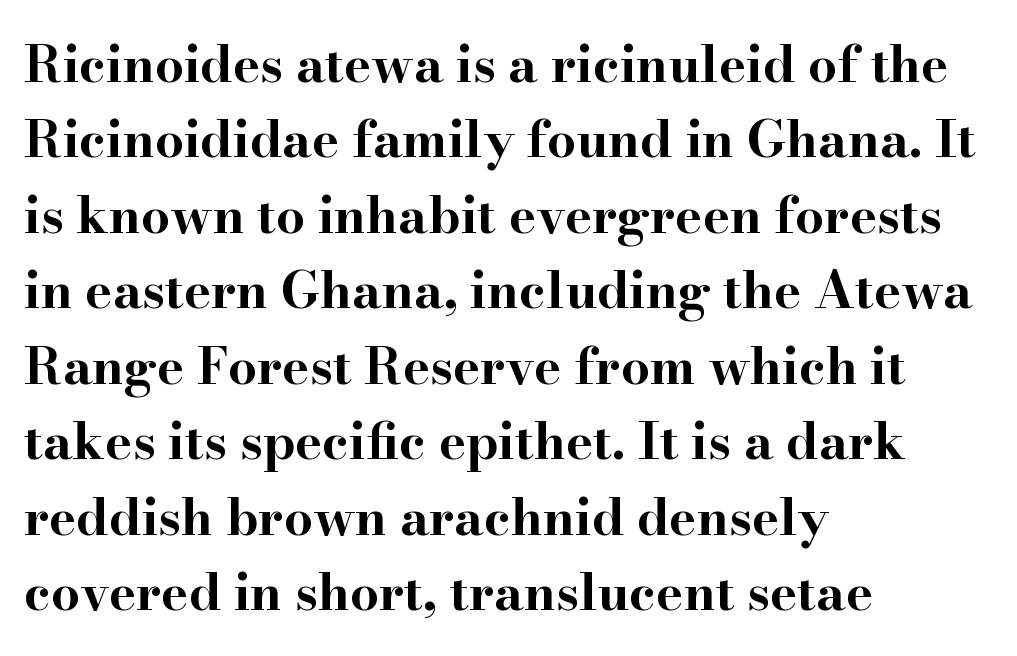
{"serif": "yes", "italic": "no", "bold": "yes", "weight": "bold", "width": "wide", "stroke_contrast": "high", "x_height": "small", "monospaced": "no", "underline": "no", "align": "left", "line_spacing": "normal", "line_spacing_ratio": 1.48, "letter_spacing": "normal", "letter_spacing_em": 0.0, "glyph_px": 51}
